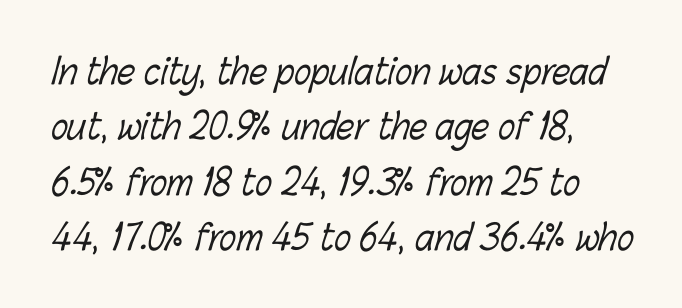
Q: Is the text bold? A: No.
Q: Is the text underlined? A: No.
Q: How is the paragraph aligned? A: Left-aligned.
Q: Is the spacing between letters normal or unusually wide? A: Normal.
Q: Is the spacing between lines tight, normal or loose? A: Normal.
Q: Width (condensed, normal, or wide)? A: Condensed.
Q: Stroke contrast? A: Low.
Q: x-height? A: Medium.
Q: Monospaced? A: No.
